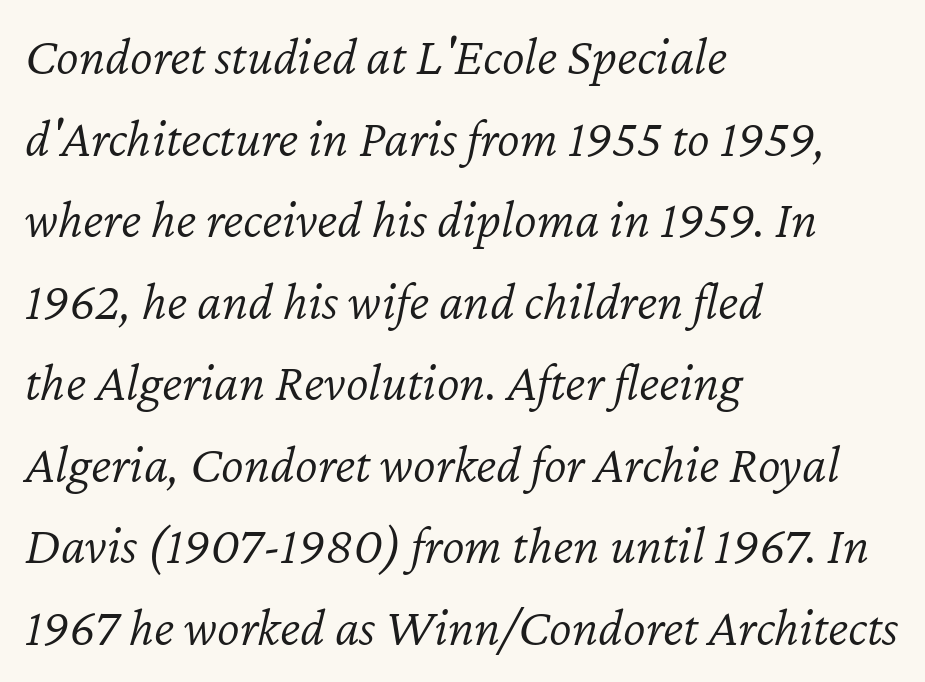
The image shows 54 px light type, italic (leaning right); set left-aligned, normal line spacing (1.51x), normal letter spacing, not underlined; low stroke contrast and a medium x-height.
